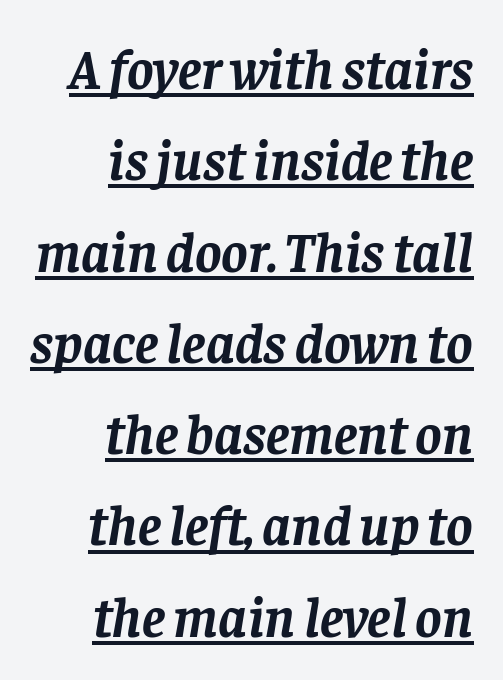
Q: Is the text bold? A: Yes.
Q: Is the text italic (slanted)? A: Yes, it leans right by about 8 degrees.
Q: Is the typeface a serif or a sans-serif typeface? A: Serif.
Q: Is the text underlined? A: Yes.
Q: How is the paragraph aligned? A: Right-aligned.
Q: Is the spacing between letters normal or unusually wide? A: Normal.
Q: Is the spacing between lines tight, normal or loose? A: Normal.
Q: Width (condensed, normal, or wide)? A: Normal.
Q: Stroke contrast? A: Low.
Q: x-height? A: Large.
Q: Monospaced? A: No.
